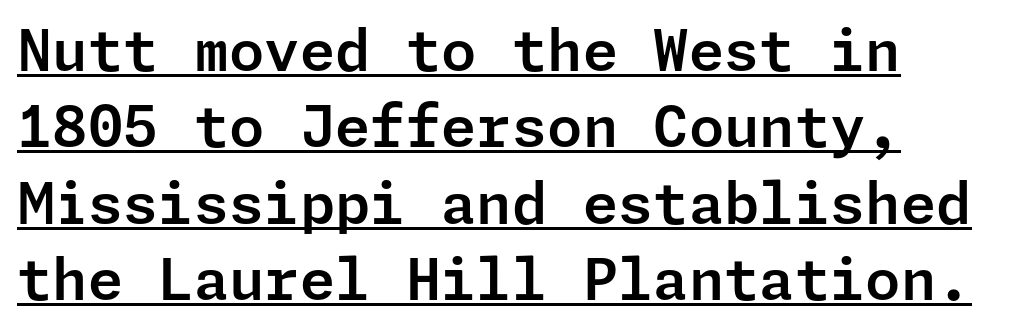
Q: Is the text italic (slanted)? A: No, it is upright.
Q: Is the typeface a serif or a sans-serif typeface? A: Sans-serif.
Q: Is the text underlined? A: Yes.
Q: How is the paragraph aligned? A: Left-aligned.
Q: Is the spacing between letters normal or unusually wide? A: Normal.
Q: Is the spacing between lines tight, normal or loose? A: Normal.
Q: Width (condensed, normal, or wide)? A: Normal.
Q: Stroke contrast? A: Low.
Q: x-height? A: Medium.
